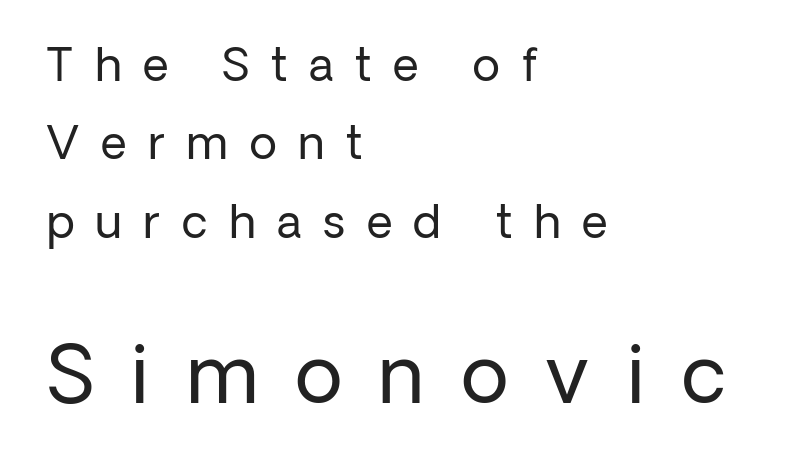
The image shows 78 px regular-weight sans-serif type, upright; set left-aligned, line spacing 1.74x, unusually wide letter spacing (+0.48 em), not underlined; the second (bottom) block is 1.73x larger; low stroke contrast and a medium x-height.
